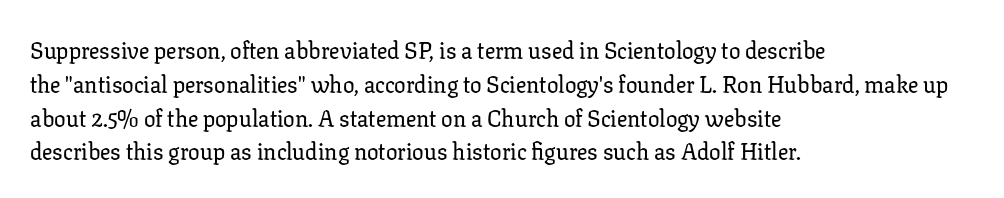
The image shows 23 px text type, upright; set left-aligned, normal line spacing (1.47x), normal letter spacing, not underlined.
